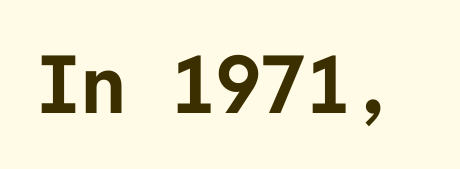
The image shows 80 px bold sans-serif type, upright; set normal letter spacing, not underlined; low stroke contrast and a medium x-height.
